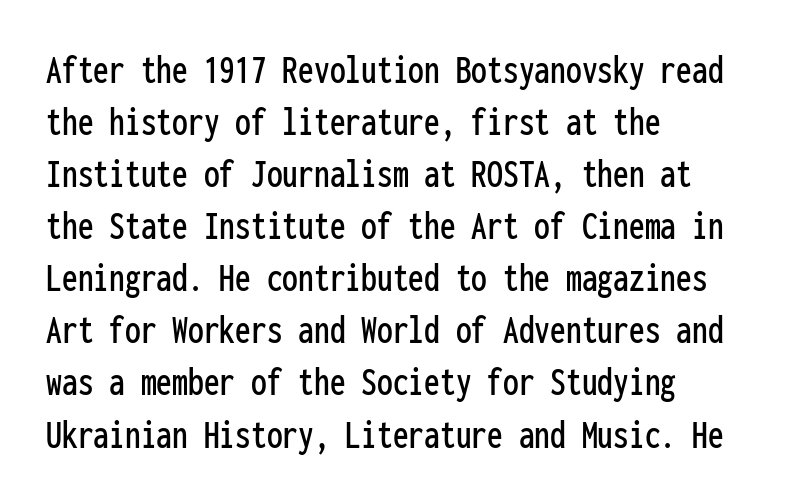
Honestly, there is no underline to notice here at all. Leftover space on each line is placed entirely after the last word. A typesetter would mark this as roman, not italic. The text was rendered using a sans face with plain stroke endings. Looks like terminal output: every glyph gets an equal slot. Characters follow at the spacing the type designer built in.
